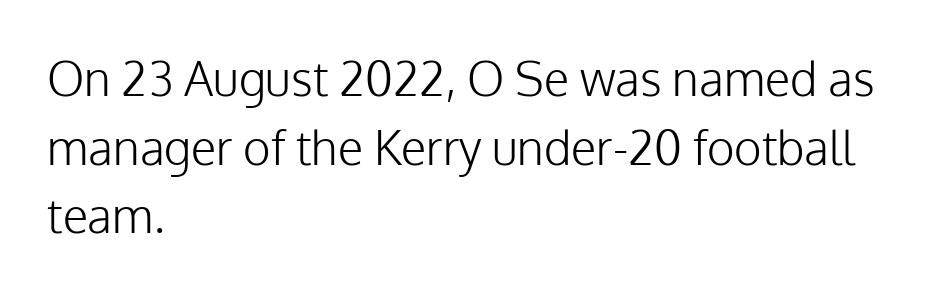
The image shows 47 px light sans-serif type, upright; set left-aligned, normal line spacing (1.46x), normal letter spacing, not underlined; low stroke contrast and a medium x-height.
